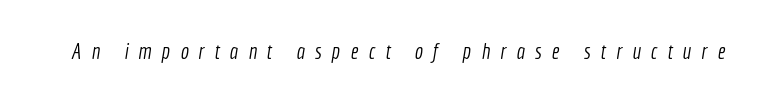
The image shows 22 px text type; set unusually wide letter spacing (+0.46 em), not underlined.
